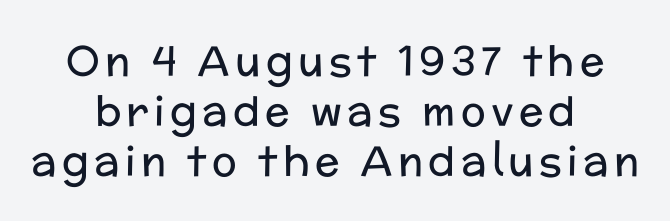
Anything drawn beneath the words? Only blank space. This is not heavy type; no bold has been used. The letters stand upright; this is a roman face. Serifs: no, the terminals of the letterforms are clean. A student would call this center alignment; a typographer would say set centered. Character widths vary here, with narrow letters taking less room than wide ones.
